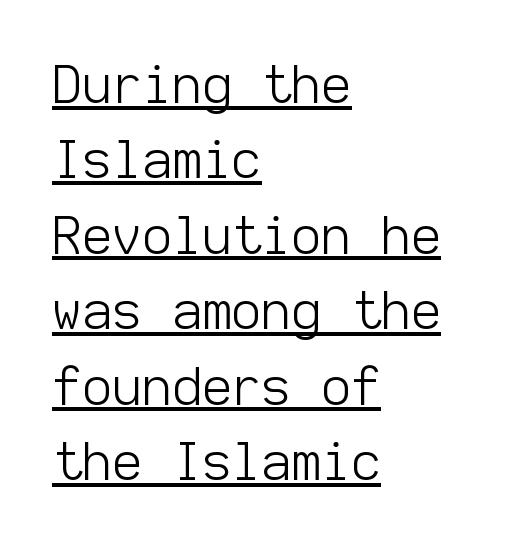
{"serif": "no", "italic": "no", "bold": "no", "weight": "light", "width": "normal", "stroke_contrast": "low", "x_height": "medium", "monospaced": "yes", "underline": "yes", "align": "left", "line_spacing": "normal", "line_spacing_ratio": 1.45, "letter_spacing": "normal", "letter_spacing_em": 0.0, "glyph_px": 52}
